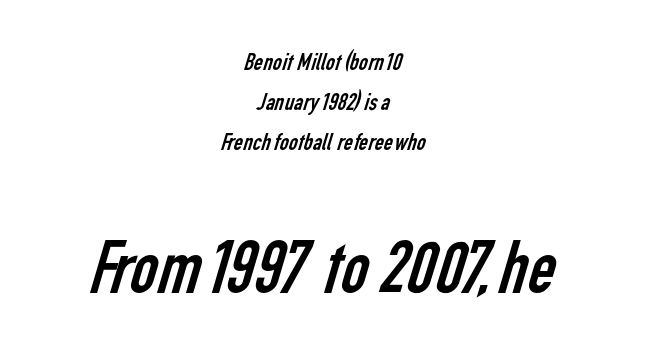
The designer left line spacing at the default. The following chunk of copy outweighs the initial chunk in type size. Weight: not bold — regular or lighter. Serifs: no, the terminals of the letterforms are clean. Nothing unusual about the tracking: characters are spaced as the font intends.
